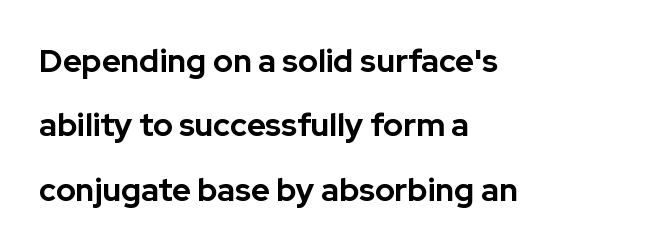
Glance below the letters and you will spot only blank space. Whoever set this chose breathing room over compactness in the vertical rhythm. These lines are composed in type without serifs. Strokes here are thick enough to call this a true bold. Quick note: not italic, upright. Is this a fixed-width face? No — the glyphs have proportional, varying widths.
